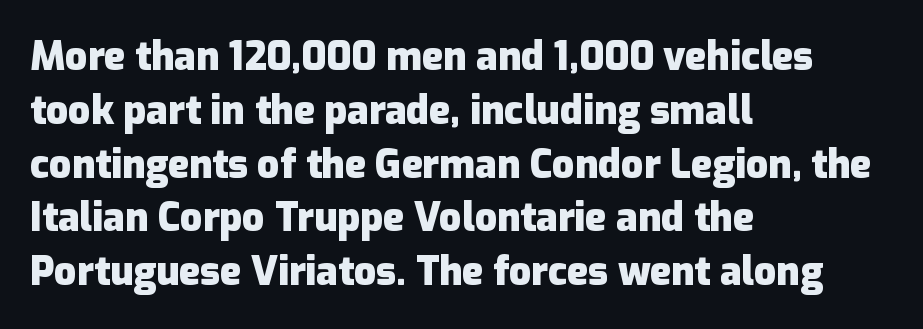
The image shows 39 px heavy sans-serif type, upright; set left-aligned, normal line spacing (1.38x), normal letter spacing, not underlined; low stroke contrast and a medium x-height.
